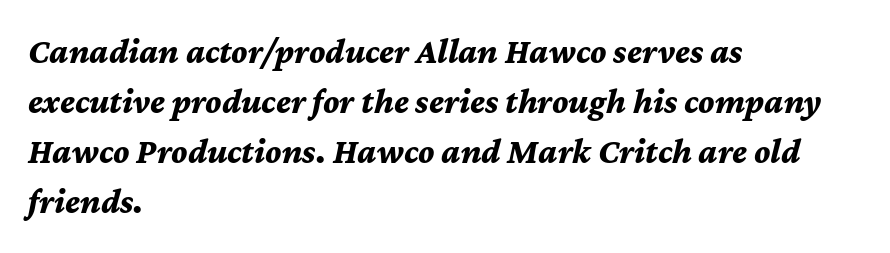
Left-aligned paragraph, ragged on the right. The space between consecutive lines is moderate. Honestly, there is no underline to notice here at all. Does extra space separate the letters? No, they use regular spacing. Every character sits at an angle, as italics do.
